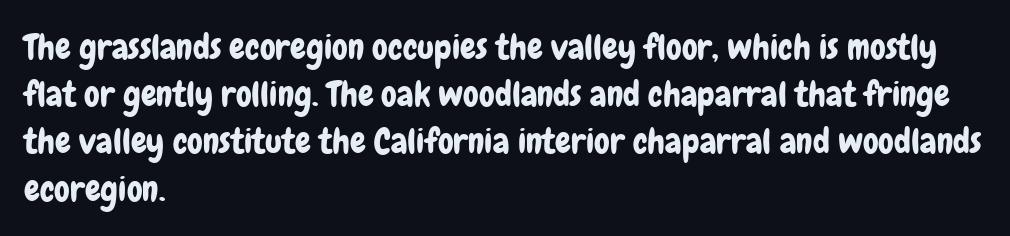
Q: Is the text italic (slanted)? A: No, it is upright.
Q: Is the typeface a serif or a sans-serif typeface? A: Sans-serif.
Q: Is the text underlined? A: No.
Q: How is the paragraph aligned? A: Left-aligned.
Q: Is the spacing between letters normal or unusually wide? A: Normal.
Q: Is the spacing between lines tight, normal or loose? A: Normal.
Q: Width (condensed, normal, or wide)? A: Condensed.
Q: Stroke contrast? A: Low.
Q: x-height? A: Medium.
Q: Monospaced? A: No.
